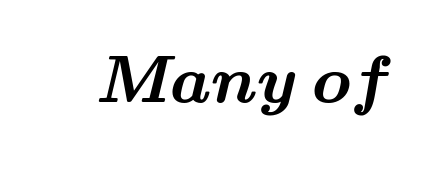
Q: Is the text bold? A: Yes.
Q: Is the typeface a serif or a sans-serif typeface? A: Serif.
Q: Is the text underlined? A: No.
Q: Is the spacing between letters normal or unusually wide? A: Normal.
Q: Width (condensed, normal, or wide)? A: Wide.
Q: Stroke contrast? A: Medium.
Q: x-height? A: Small.
Q: Monospaced? A: No.
